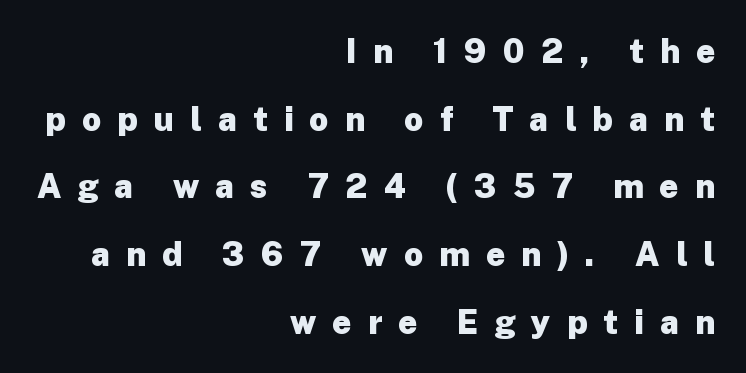
Q: Is the text bold? A: Yes.
Q: Is the text italic (slanted)? A: No, it is upright.
Q: Is the typeface a serif or a sans-serif typeface? A: Sans-serif.
Q: Is the text underlined? A: No.
Q: How is the paragraph aligned? A: Right-aligned.
Q: Is the spacing between letters normal or unusually wide? A: Unusually wide.
Q: Is the spacing between lines tight, normal or loose? A: Loose.
Q: Width (condensed, normal, or wide)? A: Normal.
Q: Stroke contrast? A: Low.
Q: x-height? A: Medium.
Q: Monospaced? A: No.
